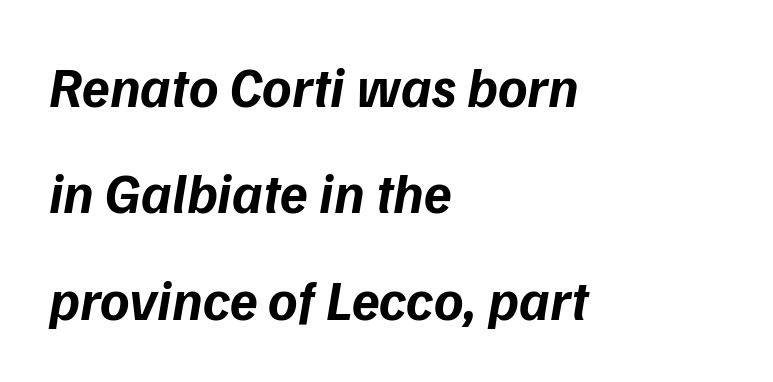
Baseline-to-baseline distance is far greater than the letter height. The face used here is proportionally spaced, like ordinary book or web type. Letter spacing: default. The glyphs are unaccompanied by any horizontal stroke below them. Serifs: no, the terminals of the letterforms are clean. The rag falls on the right side of this text block.
